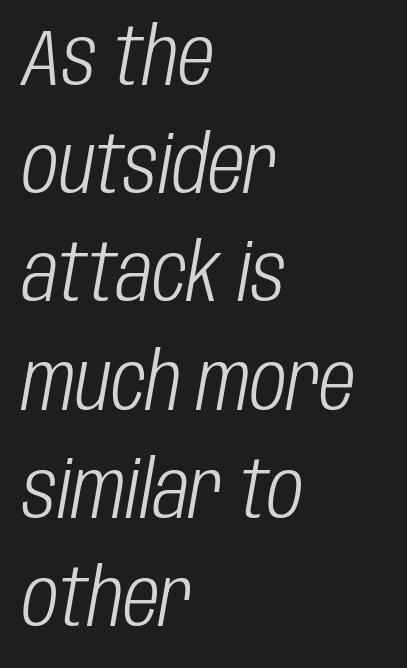
The rendering uses natural spacing where letterforms have individual widths. Beneath every word, the page is bare. Does the copy run flush right? No — it runs flush left. The axis of the letterforms is tilted away from vertical.
